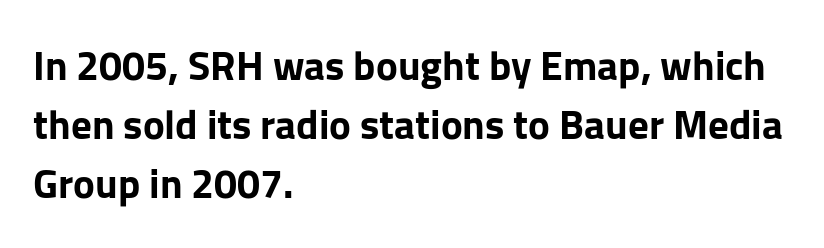
Q: Is the text bold? A: Yes.
Q: Is the text italic (slanted)? A: No, it is upright.
Q: Is the typeface a serif or a sans-serif typeface? A: Sans-serif.
Q: Is the text underlined? A: No.
Q: How is the paragraph aligned? A: Left-aligned.
Q: Is the spacing between letters normal or unusually wide? A: Normal.
Q: Is the spacing between lines tight, normal or loose? A: Normal.
Q: Width (condensed, normal, or wide)? A: Normal.
Q: Stroke contrast? A: Low.
Q: x-height? A: Medium.
Q: Monospaced? A: No.
